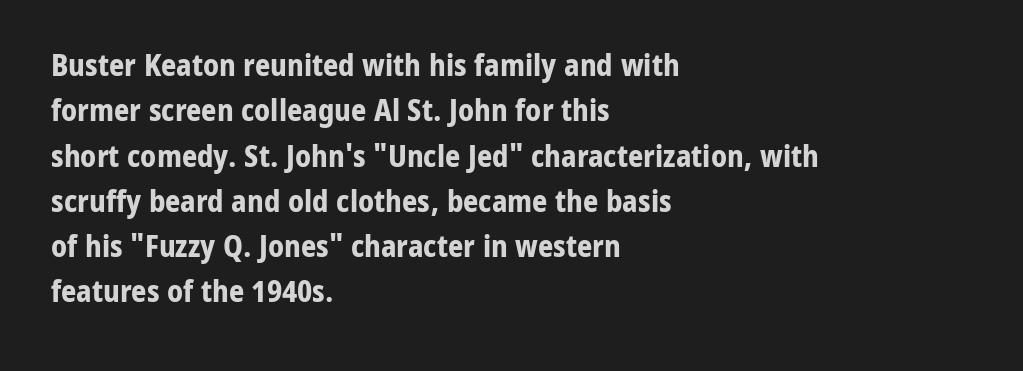
Q: Is the text bold? A: Yes.
Q: Is the text italic (slanted)? A: No, it is upright.
Q: Is the typeface a serif or a sans-serif typeface? A: Sans-serif.
Q: Is the text underlined? A: No.
Q: How is the paragraph aligned? A: Left-aligned.
Q: Is the spacing between letters normal or unusually wide? A: Normal.
Q: Is the spacing between lines tight, normal or loose? A: Normal.
Q: Width (condensed, normal, or wide)? A: Normal.
Q: Stroke contrast? A: Low.
Q: x-height? A: Medium.
Q: Monospaced? A: No.
